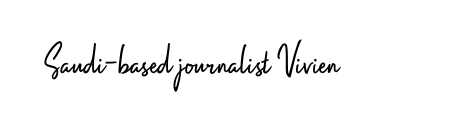
No word sits above an underline. Character widths vary here, with narrow letters taking less room than wide ones. Summary of weight: not heavy and not bold. Characters follow at the spacing the type designer built in.
